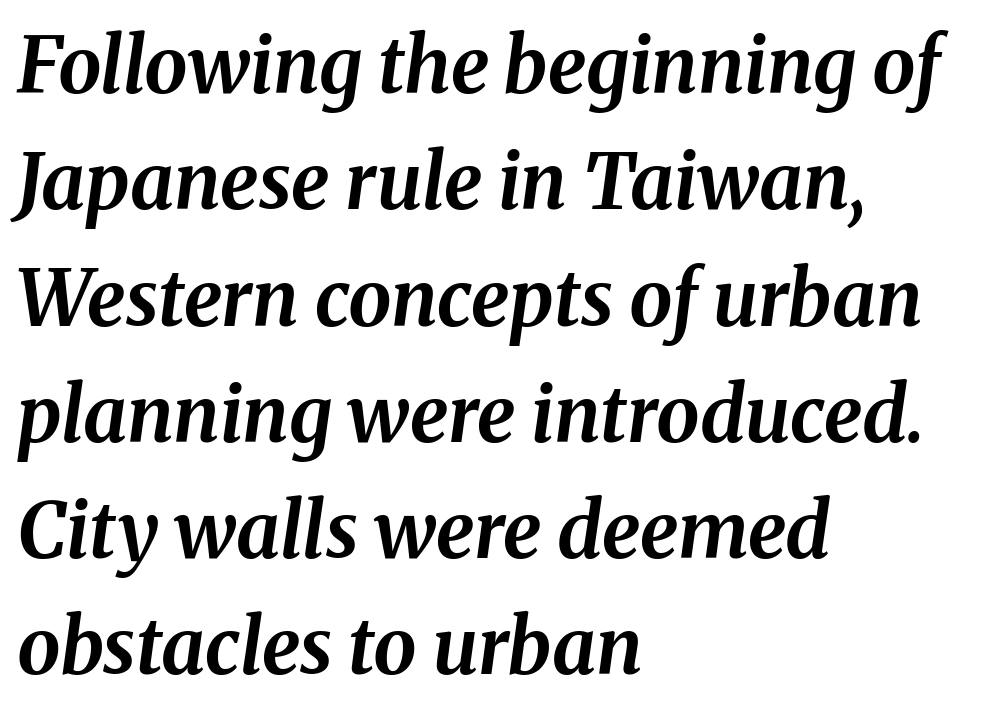
Nobody drew a line under any word here. Where is the straight margin? On the left. Looks like regular typesetting: each glyph gets only the width it needs. These words are printed bold, with thick strokes throughout.
